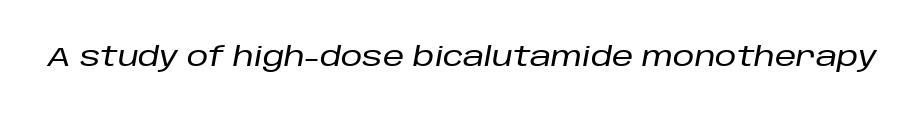
Q: Is the text italic (slanted)? A: Yes, it leans right by about 10 degrees.
Q: Is the text underlined? A: No.
Q: Is the spacing between letters normal or unusually wide? A: Normal.
